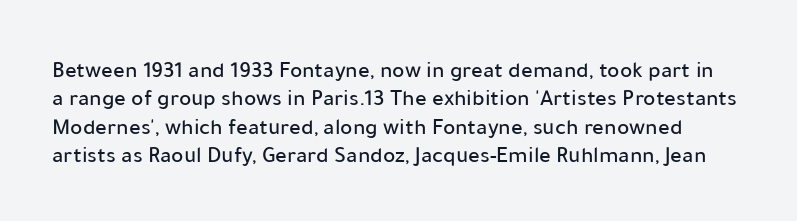
The image shows 23 px text type, upright; set line spacing 1.23x, normal letter spacing, not underlined.
